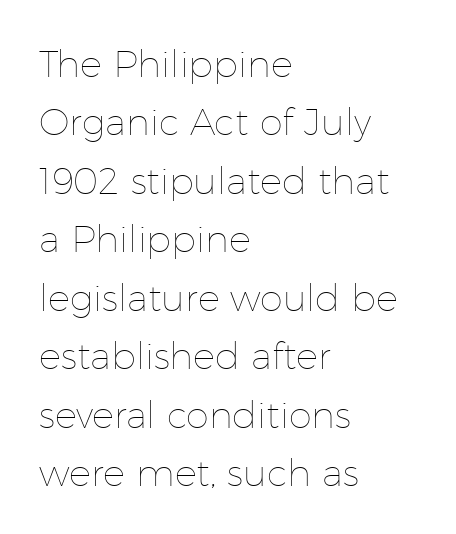
{"italic": "no", "bold": "no", "weight": "thin", "width": "normal", "stroke_contrast": "low", "x_height": "medium", "monospaced": "no", "underline": "no", "align": "left", "line_spacing": "normal", "line_spacing_ratio": 1.58, "letter_spacing": "normal", "letter_spacing_em": 0.0, "glyph_px": 37}
